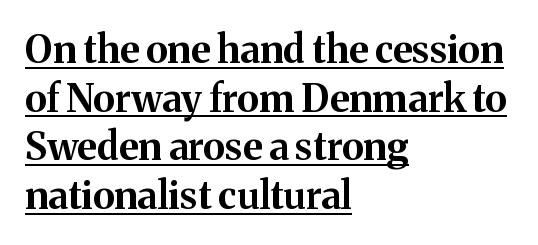
The image shows 38 px bold serif type, upright; set left-aligned, normal line spacing (1.28x), normal letter spacing, underlined; medium stroke contrast and a medium x-height.
